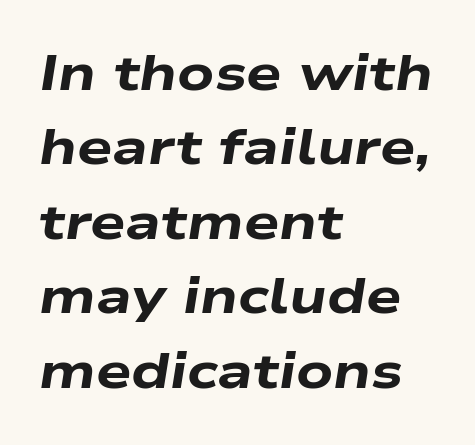
The image shows 50 px heavy, wide type, italic (leaning right); set left-aligned, normal line spacing (1.49x), normal letter spacing, not underlined; low stroke contrast and a medium x-height.
